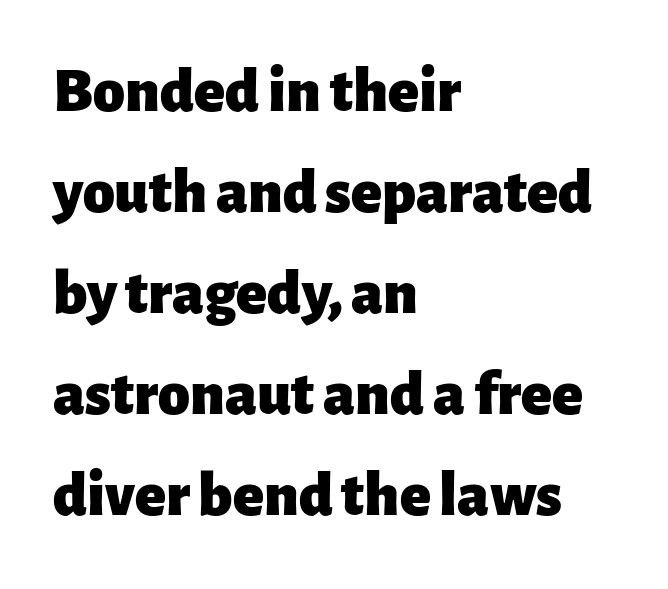
No feet cap the strokes, marking this as sans-serif type. These lines sit exactly where default settings would place them. Character widths vary here, with narrow letters taking less room than wide ones. Strong, thick strokes mark this as bold type. The string is rendered with underlining switched off.
